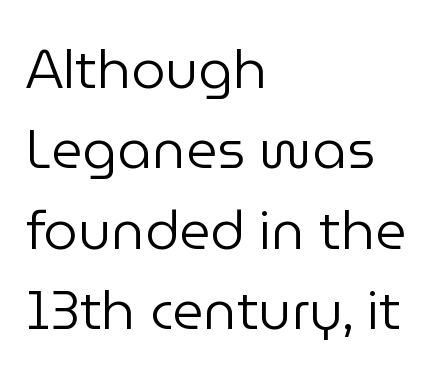
The space beneath each line is pristine and unruled. A typesetter would label this face a sans. These lines are rendered in a variable-pitch font. The tracking reads as untouched default to a designer's eye. Quick note: interline space is typical. Notice how the stems are strictly vertical — no italics here.
